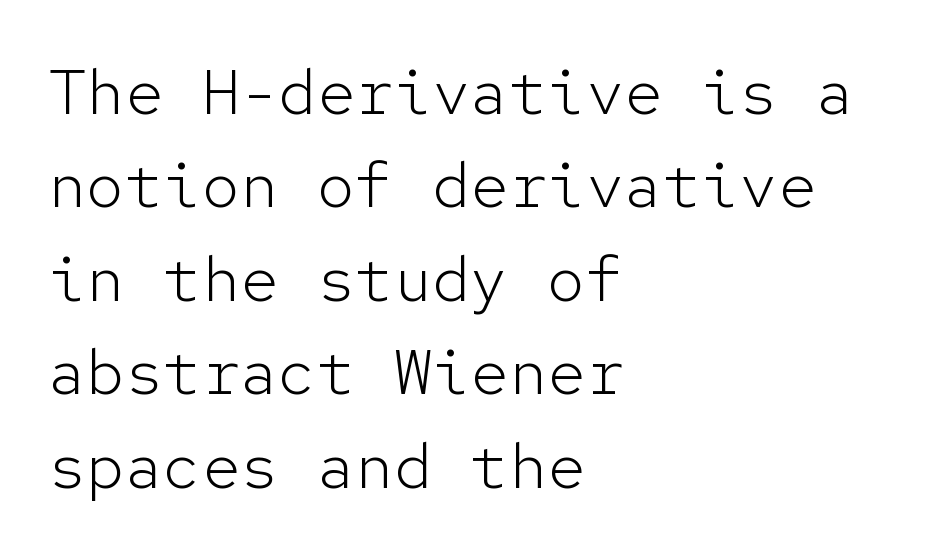
Q: Is the text bold? A: No.
Q: Is the text italic (slanted)? A: No, it is upright.
Q: Is the typeface a serif or a sans-serif typeface? A: Sans-serif.
Q: Is the text underlined? A: No.
Q: How is the paragraph aligned? A: Left-aligned.
Q: Is the spacing between letters normal or unusually wide? A: Normal.
Q: Is the spacing between lines tight, normal or loose? A: Normal.
Q: Width (condensed, normal, or wide)? A: Normal.
Q: Stroke contrast? A: Low.
Q: x-height? A: Medium.
Q: Monospaced? A: Yes.
